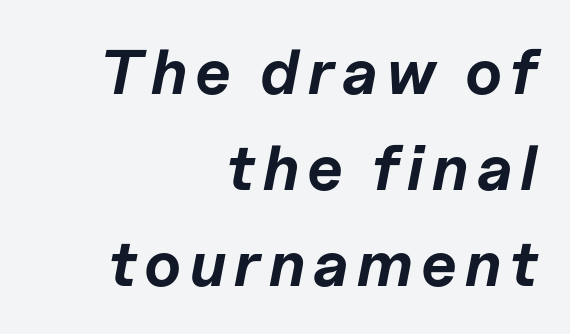
These lines are set flush right with a ragged left edge. You can tell it's italic because the verticals aren't actually vertical. Thick stems and heavy bowls — unmistakably bold. The vertical gap from one line to the next is medium. Rule under the text: the space is simply empty.
